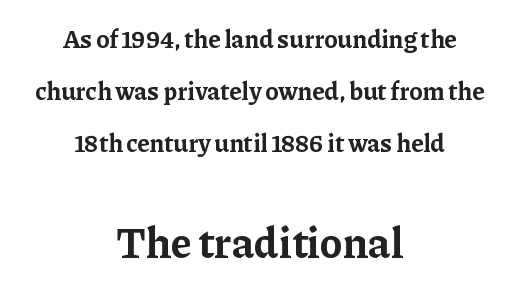
{"serif": "yes", "italic": "no", "bold": "yes", "weight": "bold", "width": "normal", "stroke_contrast": "low", "x_height": "medium", "monospaced": "no", "underline": "no", "align": "center", "line_spacing": "loose", "line_spacing_ratio": 2.08, "letter_spacing": "normal", "letter_spacing_em": 0.0, "larger_block": "second", "size_ratio": 1.72, "glyph_px": 43}
